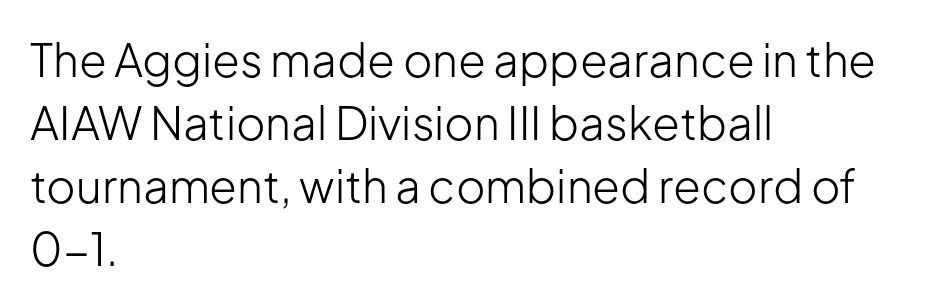
The image shows 45 px light sans-serif type, upright; set left-aligned, normal line spacing (1.4x), normal letter spacing, not underlined; low stroke contrast and a medium x-height.
